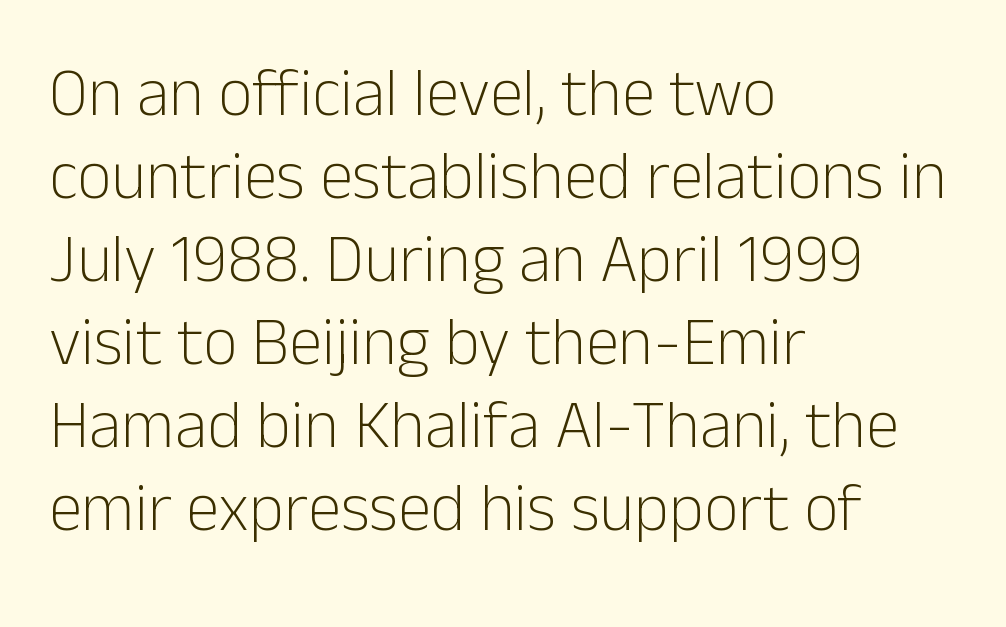
Q: Is the text bold? A: No.
Q: Is the text italic (slanted)? A: No, it is upright.
Q: Is the typeface a serif or a sans-serif typeface? A: Sans-serif.
Q: Is the text underlined? A: No.
Q: How is the paragraph aligned? A: Left-aligned.
Q: Is the spacing between letters normal or unusually wide? A: Normal.
Q: Width (condensed, normal, or wide)? A: Normal.
Q: Stroke contrast? A: Low.
Q: x-height? A: Medium.
Q: Monospaced? A: No.
